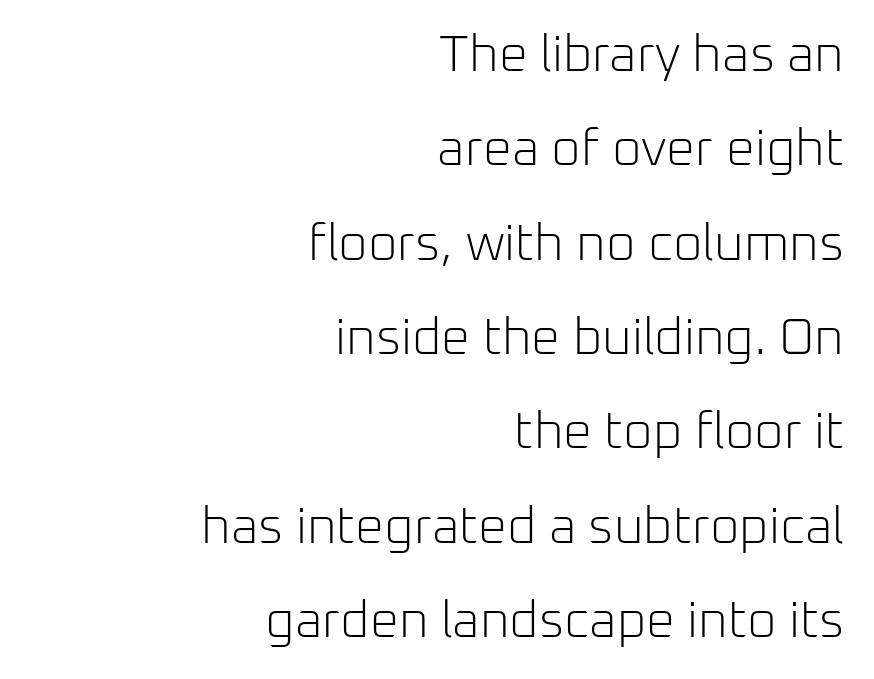
Ordinary non-slanted type is in use. Each stroke keeps to a modest, everyday thickness or less. Anything drawn beneath the words? Only blank space. Words appear dense and cohesive because spacing is normal. The paragraph shown leans on its right margin.
